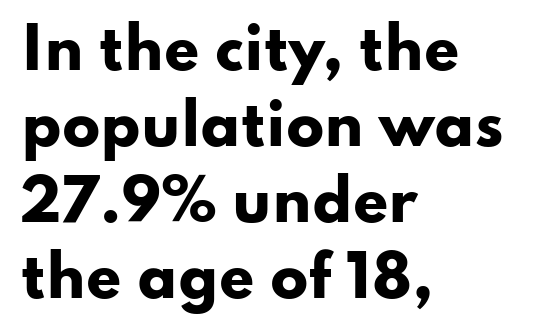
Compared with an ordinary text face, these strokes are far heavier — a full bold. The characters display no serif detailing; their extremities are plain. The vertical gap from one line to the next is medium. Characters remain perfectly vertical along every line.
